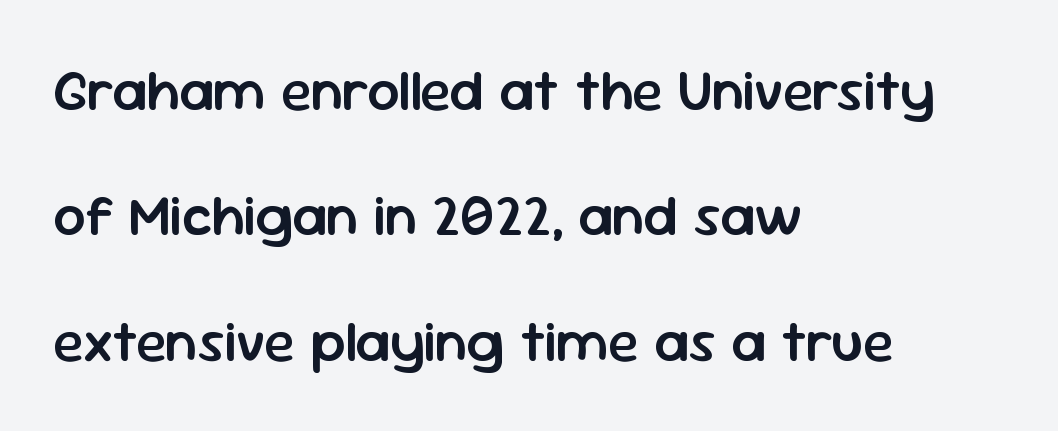
Q: Is the text bold? A: Semi-bold.
Q: Is the text italic (slanted)? A: No, it is upright.
Q: Is the typeface a serif or a sans-serif typeface? A: Sans-serif.
Q: Is the text underlined? A: No.
Q: How is the paragraph aligned? A: Left-aligned.
Q: Is the spacing between letters normal or unusually wide? A: Normal.
Q: Is the spacing between lines tight, normal or loose? A: Loose.
Q: Width (condensed, normal, or wide)? A: Normal.
Q: Stroke contrast? A: Low.
Q: x-height? A: Medium.
Q: Monospaced? A: No.
